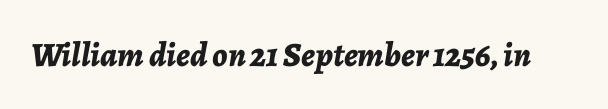
Q: Is the text bold? A: Yes.
Q: Is the text italic (slanted)? A: Yes, it leans right by about 7 degrees.
Q: Is the text underlined? A: No.
Q: Is the spacing between letters normal or unusually wide? A: Normal.
Q: Width (condensed, normal, or wide)? A: Normal.
Q: Stroke contrast? A: Low.
Q: x-height? A: Medium.
Q: Monospaced? A: No.
